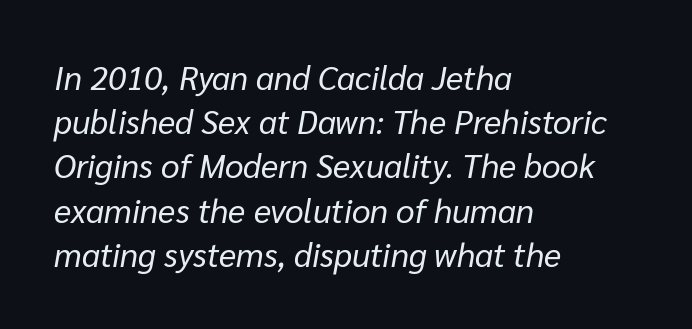
Q: Is the text bold? A: No.
Q: Is the text italic (slanted)? A: Yes, it leans right by about 10 degrees.
Q: Is the text underlined? A: No.
Q: How is the paragraph aligned? A: Left-aligned.
Q: Is the spacing between letters normal or unusually wide? A: Normal.
Q: Is the spacing between lines tight, normal or loose? A: Normal.
Q: Width (condensed, normal, or wide)? A: Normal.
Q: Stroke contrast? A: Low.
Q: x-height? A: Medium.
Q: Monospaced? A: No.
